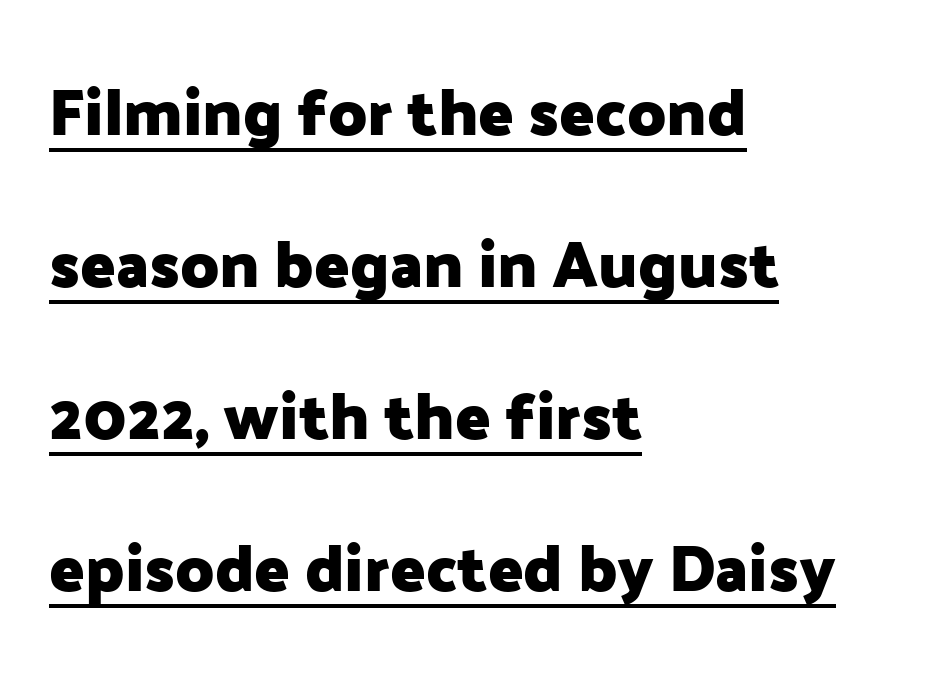
The image shows 65 px heavy sans-serif type, upright; set left-aligned, loose line spacing (2.34x), normal letter spacing, underlined; low stroke contrast and a medium x-height.
